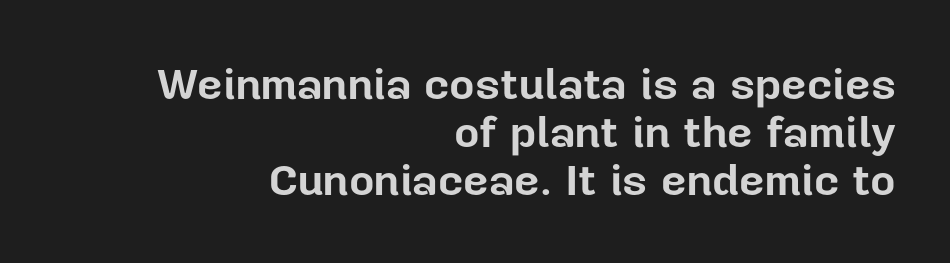
The image shows 44 px bold sans-serif type, upright; set right-aligned, tight line spacing (1.09x), normal letter spacing, not underlined; low stroke contrast and a medium x-height.
